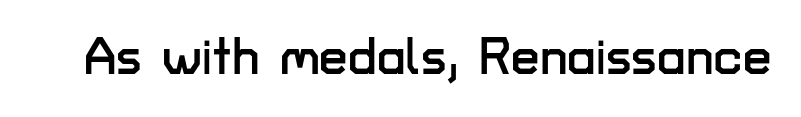
The image shows 51 px sans-serif type, upright; set normal letter spacing, not underlined; low stroke contrast and a medium x-height.
